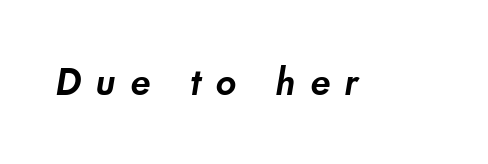
{"serif": "no", "width": "normal", "stroke_contrast": "low", "x_height": "small", "monospaced": "no", "underline": "no", "letter_spacing": "wide", "letter_spacing_em": 0.39, "glyph_px": 37}
